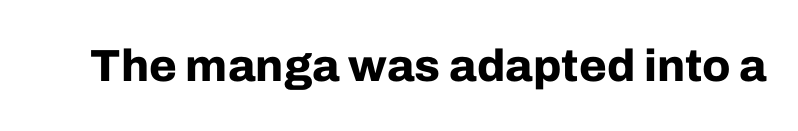
The image shows 45 px bold sans-serif type, upright; set normal letter spacing, not underlined; low stroke contrast and a medium x-height.
